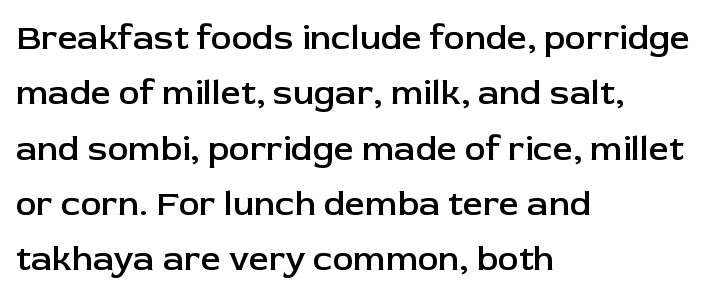
The image shows 35 px semibold sans-serif type, upright; set left-aligned, normal line spacing (1.58x), normal letter spacing, not underlined; low stroke contrast and a medium x-height.
